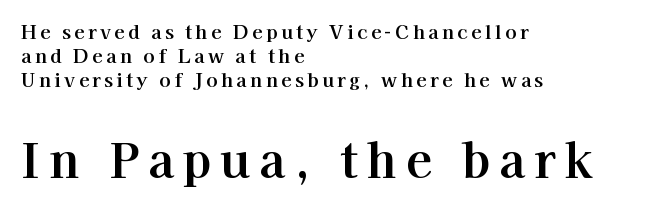
The rendering uses a moderate line-height, typical for paragraphs. Posture: vertical. The foot of each line stays bare and open. The typeface chosen for these lines features serifs. These lines are set flush left with a ragged right edge. Varying glyph widths throughout — classic text-font behaviour.
